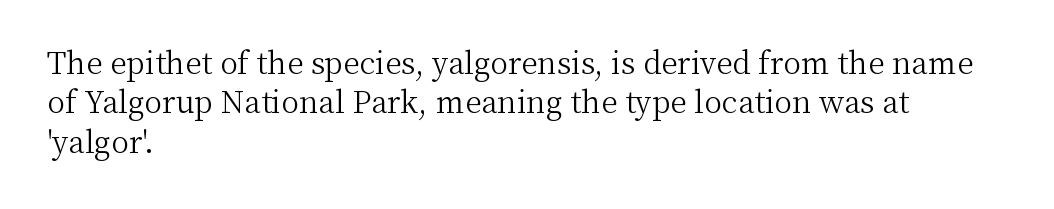
Whoever set this chose a conventional vertical rhythm. You could not count columns in this text — the font is proportionally spaced. Nope, not italic — everything's standing straight. These lines stack with their left ends in a neat column. Serifs: yes, visible at the terminals of the letterforms.
